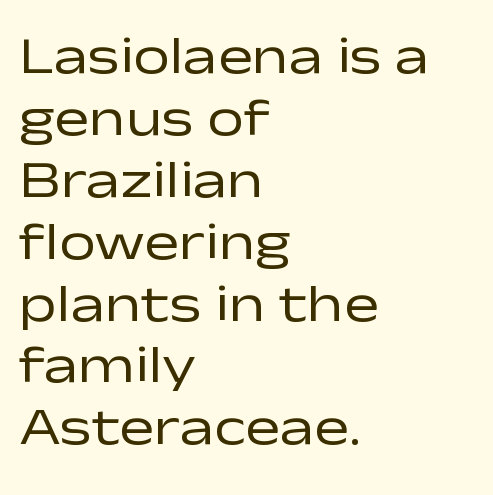
{"serif": "no", "italic": "no", "bold": "no", "weight": "regular", "width": "wide", "stroke_contrast": "low", "x_height": "medium", "monospaced": "no", "underline": "no", "align": "left", "line_spacing_ratio": 1.19, "letter_spacing": "normal", "letter_spacing_em": 0.0, "glyph_px": 52}
